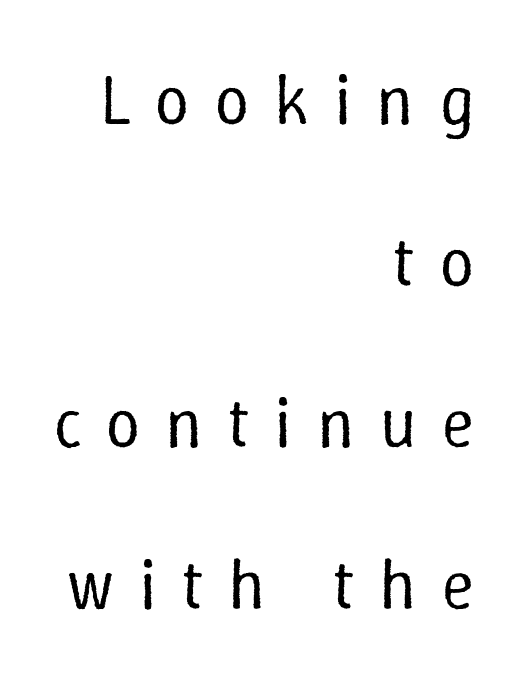
{"italic": "no", "bold": "no", "weight": "regular", "width": "normal", "stroke_contrast": "low", "x_height": "medium", "monospaced": "no", "underline": "no", "align": "right", "line_spacing": "loose", "line_spacing_ratio": 2.31, "letter_spacing": "wide", "letter_spacing_em": 0.35, "glyph_px": 70}
